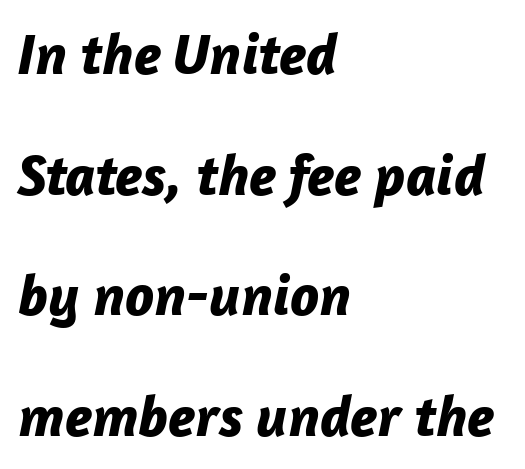
The image shows 58 px bold type, italic (leaning right); set left-aligned, loose line spacing (2.08x), normal letter spacing, not underlined; low stroke contrast and a medium x-height.
